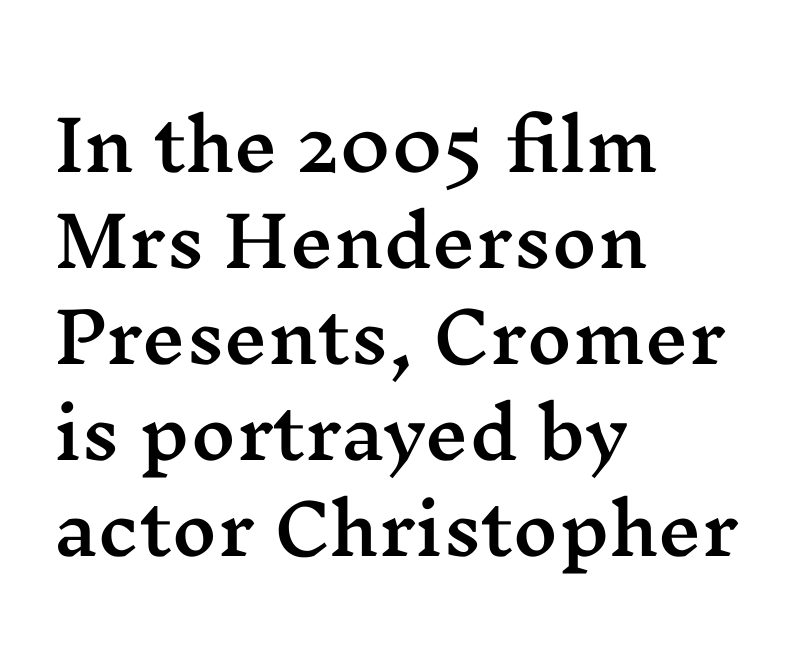
The axis of the letterforms is exactly vertical. Alignment: flush left. The foot of each line stays bare and open. A typesetter would call this zero additional tracking.
